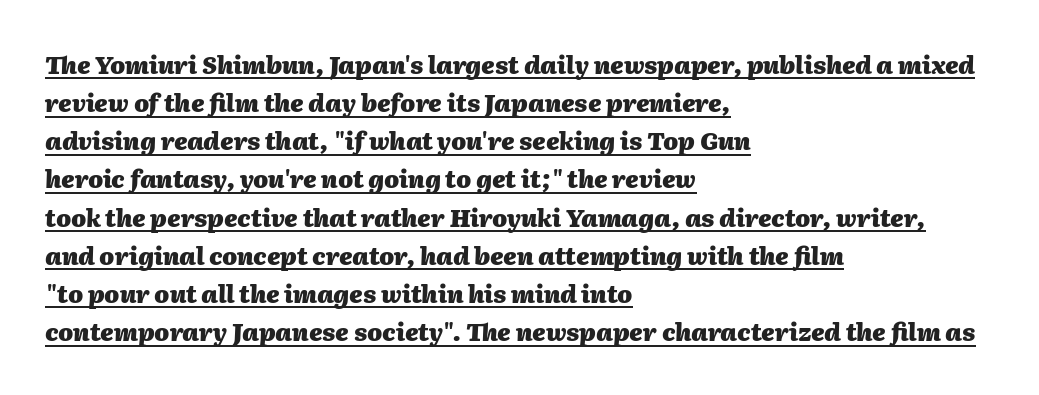
{"italic": "yes", "lean": "right", "slant_degrees": 2, "bold": "yes", "underline": "yes", "align": "left", "line_spacing": "normal", "line_spacing_ratio": 1.59, "letter_spacing": "normal", "letter_spacing_em": 0.0, "glyph_px": 24}
